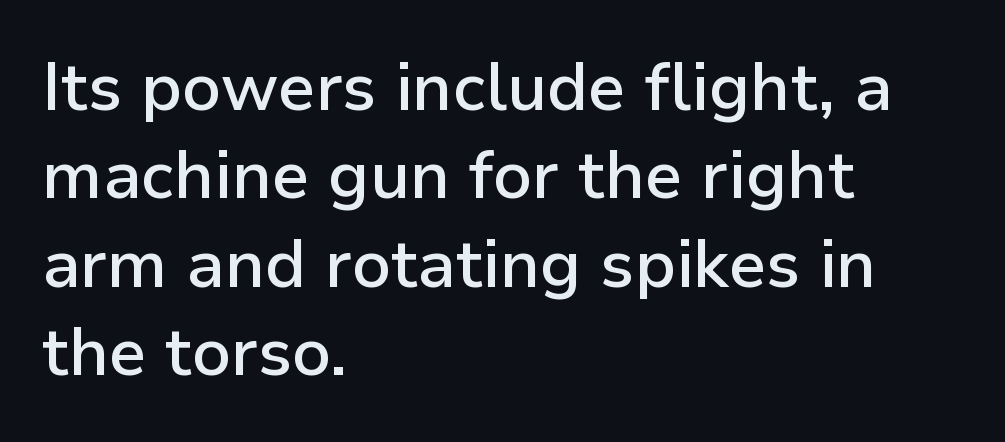
The image shows 67 px semibold sans-serif type, upright; set left-aligned, normal line spacing (1.32x), normal letter spacing, not underlined; low stroke contrast and a medium x-height.
